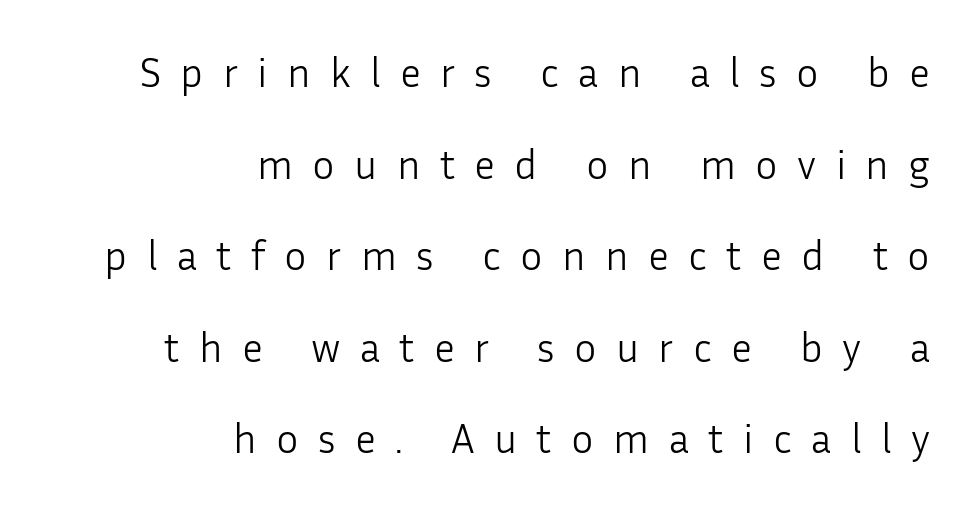
The image shows 42 px light sans-serif type, upright; set right-aligned, loose line spacing (2.18x), unusually wide letter spacing (+0.46 em), not underlined; low stroke contrast and a medium x-height.
